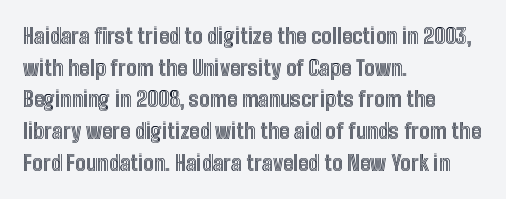
{"italic": "no", "underline": "no", "align": "left", "line_spacing": "normal", "line_spacing_ratio": 1.51, "letter_spacing": "normal", "letter_spacing_em": 0.0, "glyph_px": 21}
